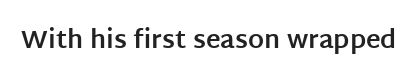
Underlining? Definitely not there. Strong, thick strokes mark this as bold type. This sample uses an upright cut, with every glyph sitting square on the baseline. A typesetter would call this zero additional tracking.
